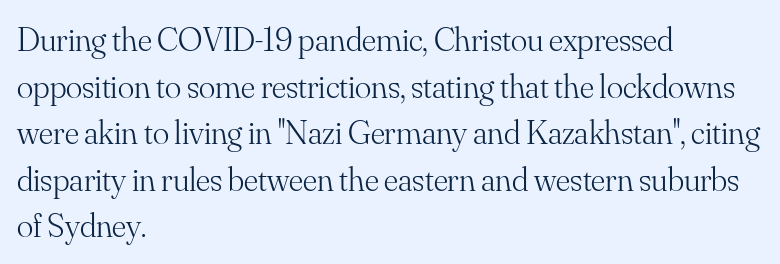
Does extra space separate the letters? No, they use regular spacing. Vertical strokes here are truly vertical. The zone under the glyphs is completely vacant. The passage is arranged the way most books set body copy — flush left. The designer left line spacing at the default. Small tapered or slab feet sit at the stroke ends, so this counts as serif.
